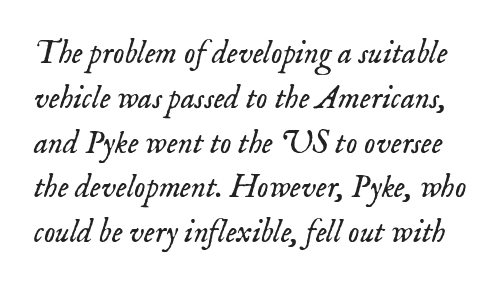
{"serif": "yes", "italic": "yes", "lean": "right", "slant_degrees": 18, "bold": "no", "weight": "light", "width": "normal", "stroke_contrast": "low", "x_height": "small", "monospaced": "no", "underline": "no", "line_spacing": "normal", "line_spacing_ratio": 1.4, "letter_spacing": "normal", "letter_spacing_em": 0.0, "glyph_px": 32}
